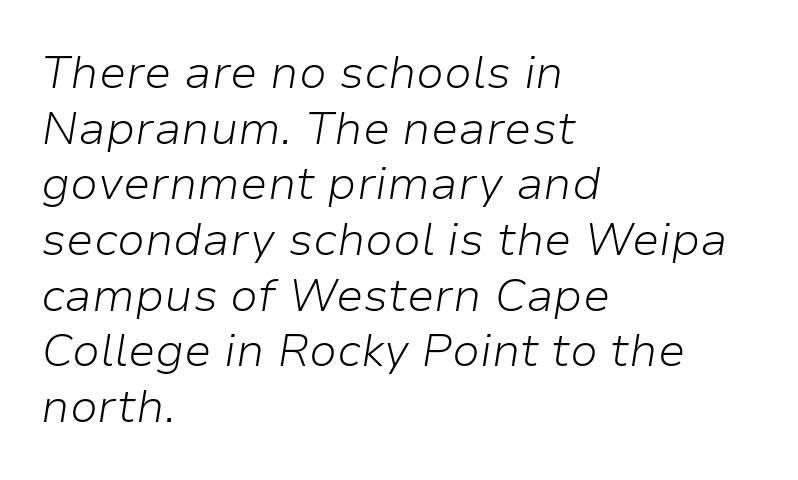
The image shows 46 px light type, italic (leaning right); set left-aligned, line spacing 1.21x, normal letter spacing, not underlined; low stroke contrast and a medium x-height.
